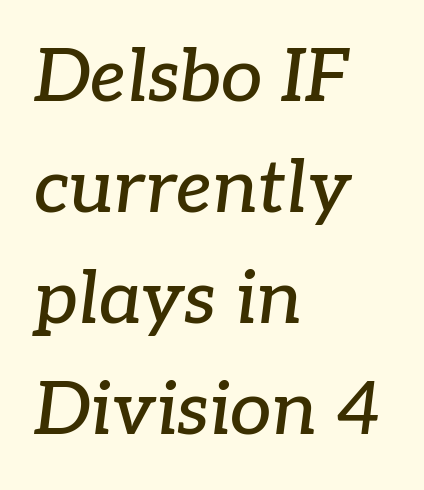
Note: serifs present on the glyphs. Character widths vary here, with narrow letters taking less room than wide ones. Regarding leading, the lines here are spaced in the standard way. Line beginnings align vertically; line endings do not.
